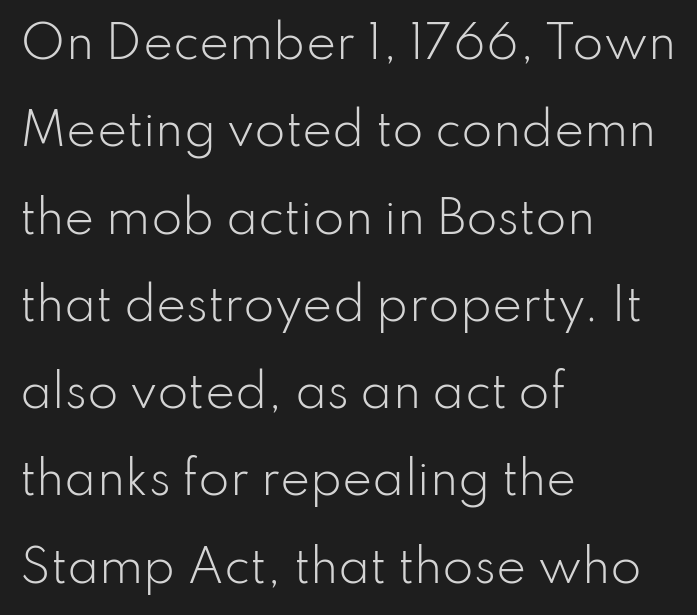
The image shows 45 px light sans-serif type, upright; set left-aligned, loose line spacing (1.94x), normal letter spacing, not underlined; low stroke contrast and a small x-height.
